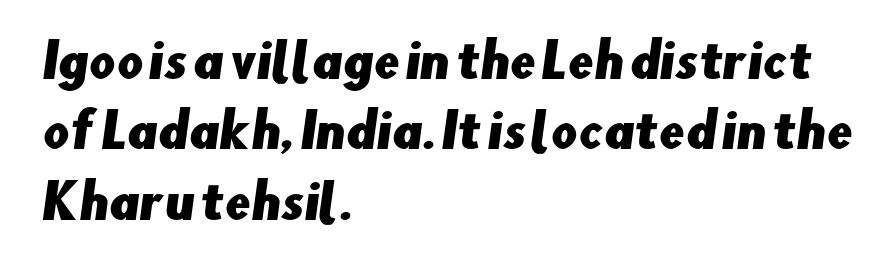
Q: Is the typeface a serif or a sans-serif typeface? A: Sans-serif.
Q: Is the text underlined? A: No.
Q: How is the paragraph aligned? A: Left-aligned.
Q: Is the spacing between letters normal or unusually wide? A: Normal.
Q: Is the spacing between lines tight, normal or loose? A: Normal.
Q: Width (condensed, normal, or wide)? A: Normal.
Q: Stroke contrast? A: Low.
Q: x-height? A: Small.
Q: Monospaced? A: No.
